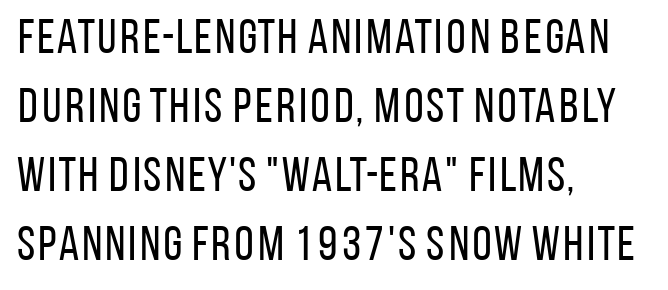
Whoever set this chose a conventional vertical rhythm. Is the block centered? No — it sits flush against the left margin. This sample has the flowing, uneven cadence of proportional lettering. Typographically, this falls in the sans-serif category.
